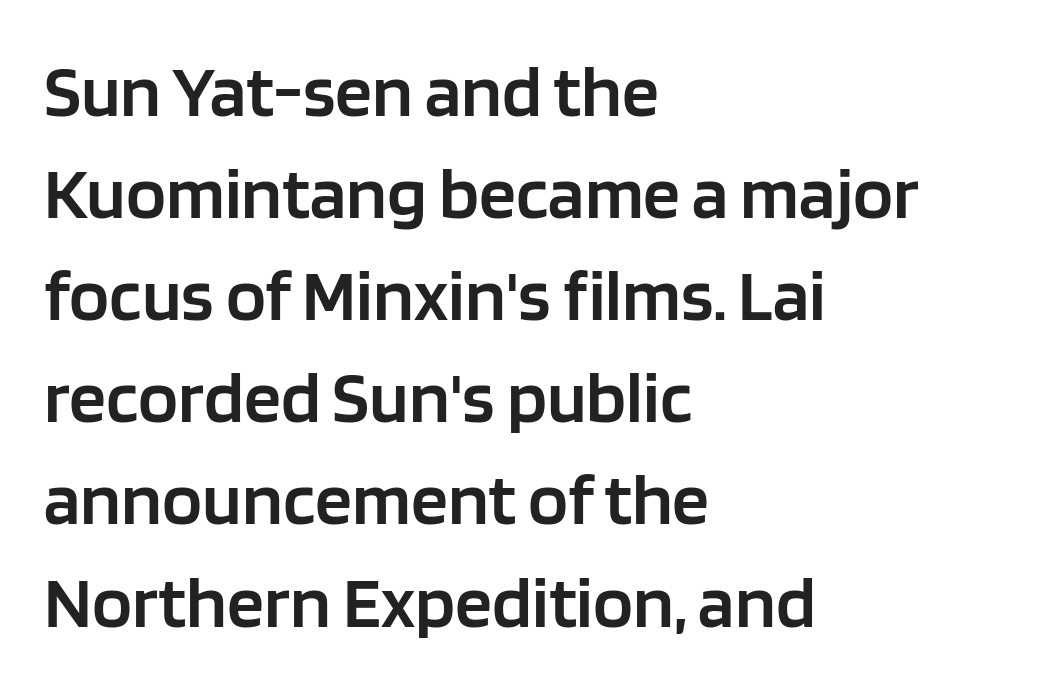
The image shows 74 px semibold sans-serif type, upright; set left-aligned, normal line spacing (1.38x), normal letter spacing, not underlined; low stroke contrast and a large x-height.
